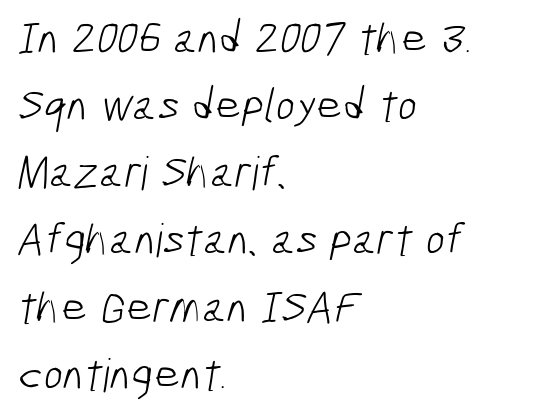
Q: Is the text bold? A: No.
Q: Is the typeface a serif or a sans-serif typeface? A: Sans-serif.
Q: Is the text underlined? A: No.
Q: How is the paragraph aligned? A: Left-aligned.
Q: Is the spacing between letters normal or unusually wide? A: Normal.
Q: Is the spacing between lines tight, normal or loose? A: Normal.
Q: Width (condensed, normal, or wide)? A: Condensed.
Q: Stroke contrast? A: Low.
Q: x-height? A: Medium.
Q: Monospaced? A: No.
